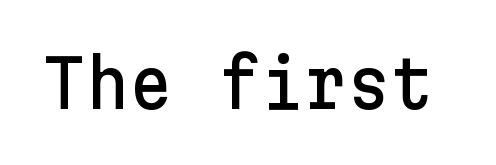
Rule under the text: the space is simply empty. When letters stand straight like this, we call the style roman or upright. Each letter's strokes conclude bluntly, with no projecting serifs. Caption: standard tracking, unaltered.
